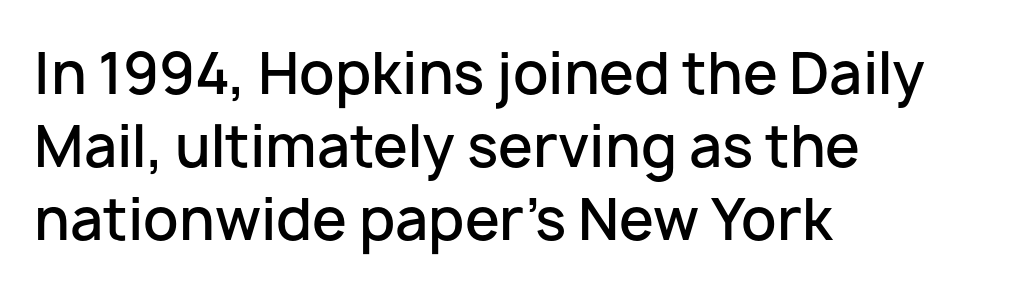
{"serif": "no", "italic": "no", "bold": "semi", "weight": "semibold", "width": "normal", "stroke_contrast": "low", "x_height": "medium", "monospaced": "no", "underline": "no", "align": "left", "line_spacing": "normal", "line_spacing_ratio": 1.3, "letter_spacing": "normal", "letter_spacing_em": 0.0, "glyph_px": 56}
